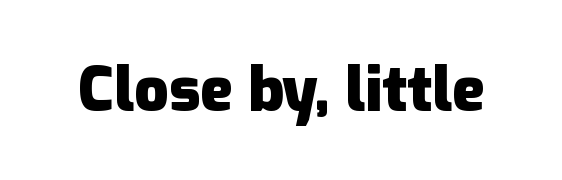
The image shows 61 px heavy sans-serif type, upright; set normal letter spacing, not underlined; low stroke contrast and a medium x-height.
